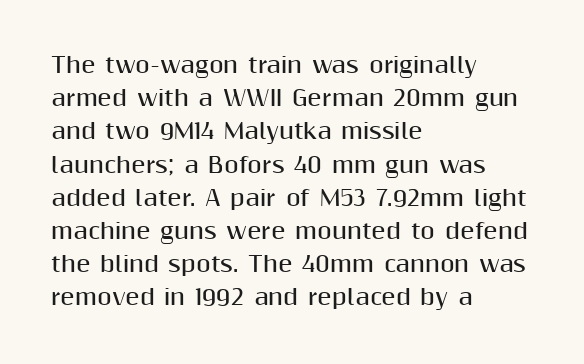
Q: Is the text bold? A: Yes.
Q: Is the text italic (slanted)? A: No, it is upright.
Q: Is the text underlined? A: No.
Q: How is the paragraph aligned? A: Left-aligned.
Q: Is the spacing between letters normal or unusually wide? A: Normal.
Q: Is the spacing between lines tight, normal or loose? A: Normal.
